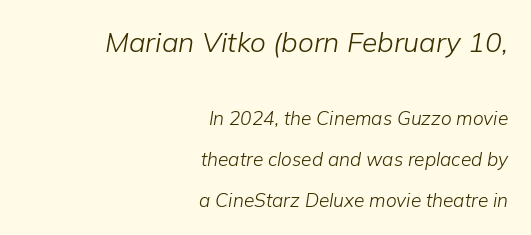
Q: Is the text bold? A: No.
Q: Is the text italic (slanted)? A: Yes, it leans right by about 9 degrees.
Q: Is the text underlined? A: No.
Q: How is the paragraph aligned? A: Right-aligned.
Q: Is the spacing between letters normal or unusually wide? A: Normal.
Q: Is the spacing between lines tight, normal or loose? A: Loose.
Q: Which block of text is set in a larger size, the first (top) or the second (bottom)? A: The first (top) one.
Q: Width (condensed, normal, or wide)? A: Normal.
Q: Stroke contrast? A: Low.
Q: x-height? A: Medium.
Q: Monospaced? A: No.
